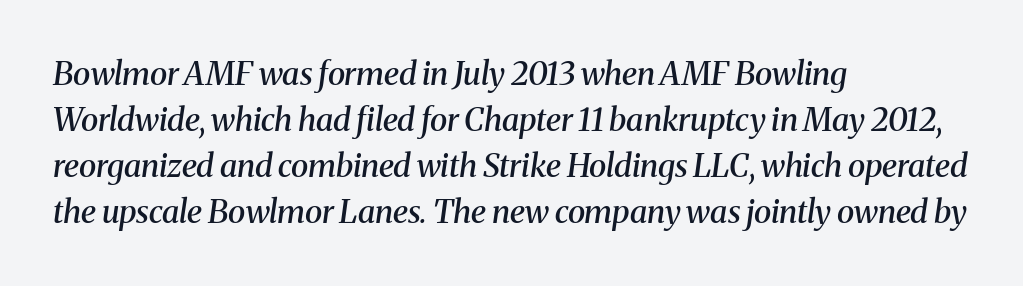
The image shows 32 px semibold serif type, italic (leaning right); set left-aligned, normal line spacing (1.44x), normal letter spacing, not underlined; medium stroke contrast and a medium x-height.
